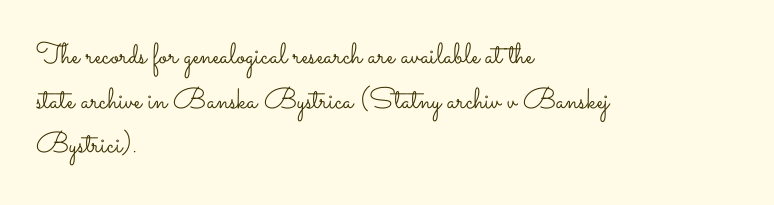
{"bold": "no", "weight": "light", "width": "wide", "stroke_contrast": "low", "x_height": "small", "monospaced": "no", "underline": "no", "align": "left", "line_spacing": "normal", "line_spacing_ratio": 1.54, "letter_spacing": "normal", "letter_spacing_em": 0.0, "glyph_px": 29}
